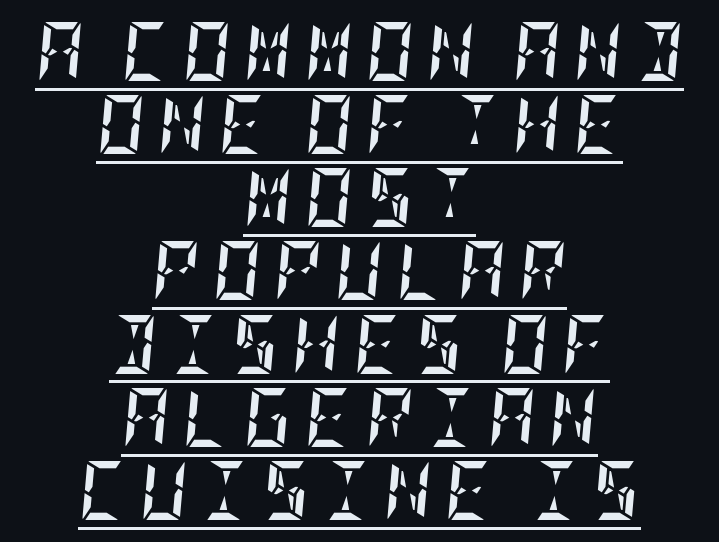
The image shows 59 px semibold, condensed type, italic (leaning right); set centered, line spacing 1.24x, unusually wide letter spacing (+0.22 em), underlined; low stroke contrast and a large x-height.
